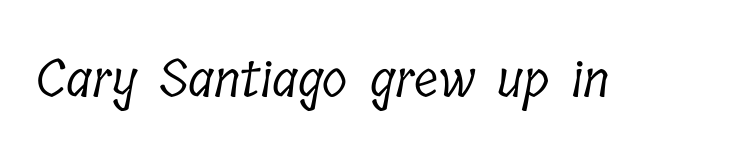
{"serif": "yes", "bold": "no", "weight": "light", "width": "condensed", "stroke_contrast": "low", "x_height": "medium", "monospaced": "no", "underline": "no", "letter_spacing": "normal", "letter_spacing_em": 0.0, "glyph_px": 52}
